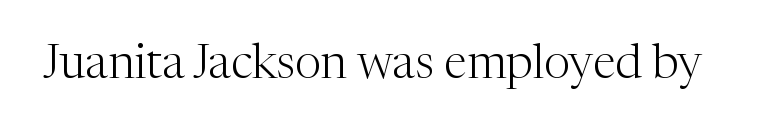
Notice how the stems are strictly vertical — no italics here. Examine the stroke ends and you'll spot serifs. This sample has the flowing, uneven cadence of proportional lettering. Nobody touched the tracking dial on this one.
